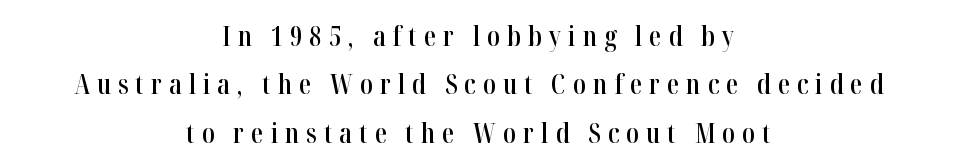
The image shows 27 px text type, upright; set centered, line spacing 1.79x, unusually wide letter spacing (+0.26 em), not underlined.
